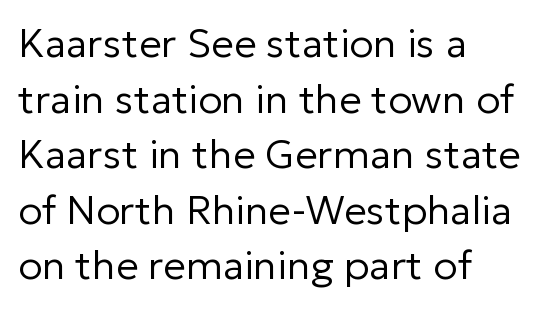
The image shows 40 px regular-weight sans-serif type, upright; set left-aligned, normal line spacing (1.39x), normal letter spacing, not underlined; low stroke contrast and a medium x-height.
